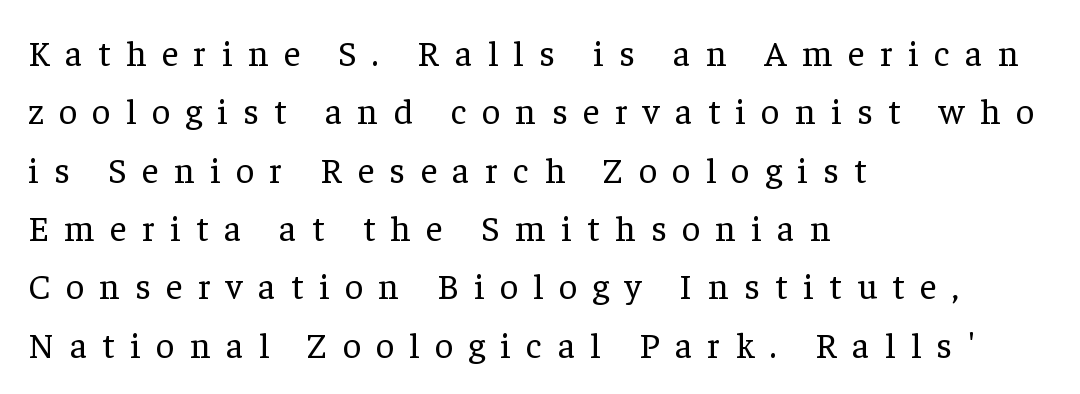
The image shows 36 px regular-weight serif type, upright; set left-aligned, normal line spacing (1.62x), unusually wide letter spacing (+0.43 em), not underlined; low stroke contrast and a medium x-height.
